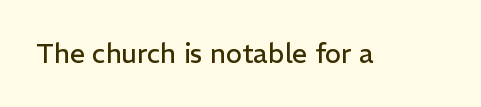
{"italic": "no", "bold": "no", "underline": "no", "letter_spacing": "normal", "letter_spacing_em": 0.0, "glyph_px": 27}
